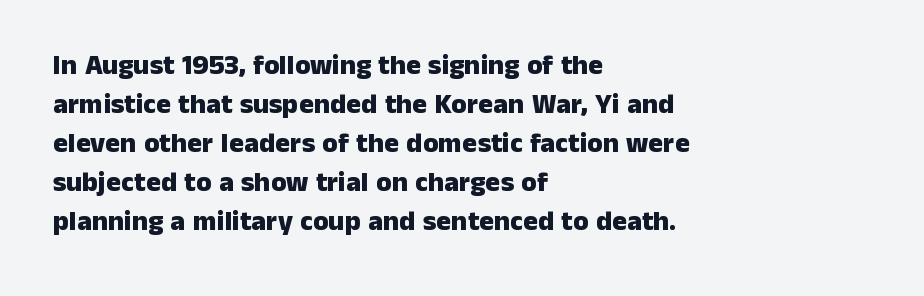
The image shows 28 px heavy sans-serif type, upright; set left-aligned, normal line spacing (1.39x), normal letter spacing, not underlined; low stroke contrast and a medium x-height.
